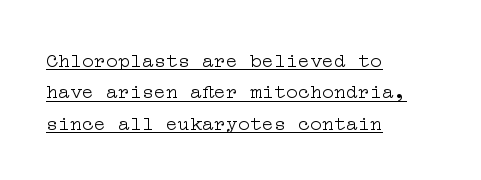
The font sits on the lighter half of the weight spectrum, regular included. Inter-character spacing is left at the font's built-in metrics. What's the leading like? Ordinary, nothing unusual. The paragraph shown leans on its left margin.
